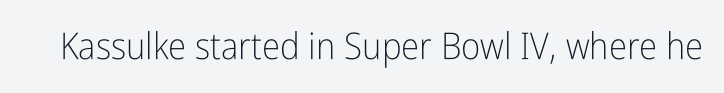
Nobody touched the tracking dial on this one. Tall strokes in this sample are plumb rather than angled. Each letter's strokes conclude bluntly, with no projecting serifs. Varying glyph widths throughout — classic text-font behaviour.
